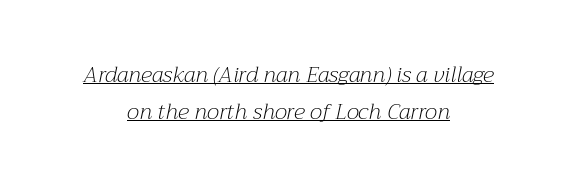
Q: Is the text bold? A: No.
Q: Is the text italic (slanted)? A: Yes, it leans right by about 12 degrees.
Q: Is the text underlined? A: Yes.
Q: How is the paragraph aligned? A: Centered.
Q: Is the spacing between letters normal or unusually wide? A: Normal.
Q: Is the spacing between lines tight, normal or loose? A: Normal.
